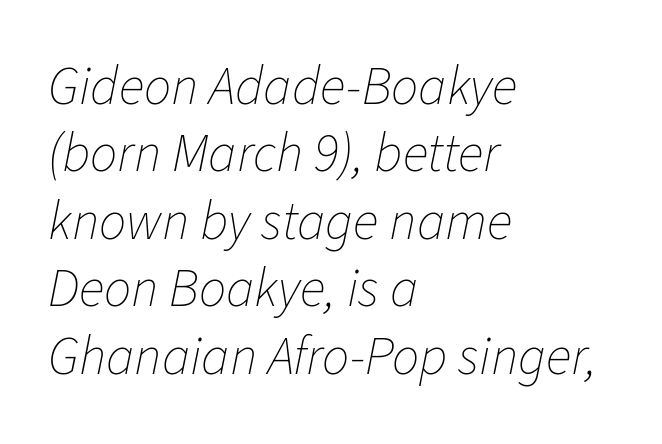
The image shows 54 px thin type, italic (leaning right); set left-aligned, normal line spacing (1.25x), normal letter spacing, not underlined; low stroke contrast and a medium x-height.
